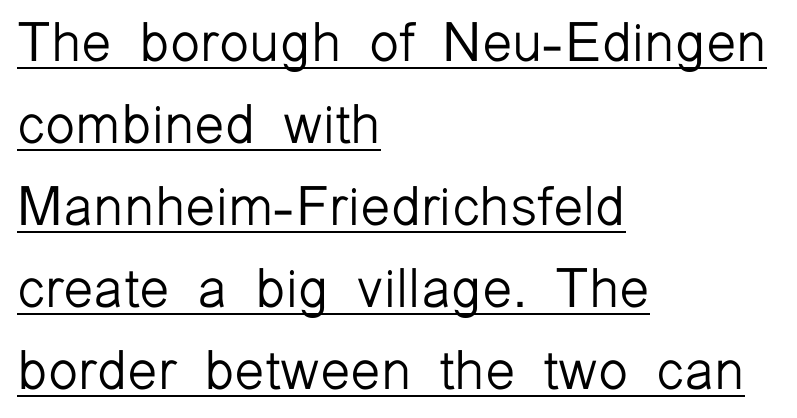
Q: Is the text bold? A: No.
Q: Is the text italic (slanted)? A: No, it is upright.
Q: Is the typeface a serif or a sans-serif typeface? A: Sans-serif.
Q: Is the text underlined? A: Yes.
Q: How is the paragraph aligned? A: Left-aligned.
Q: Is the spacing between letters normal or unusually wide? A: Normal.
Q: Is the spacing between lines tight, normal or loose? A: Normal.
Q: Width (condensed, normal, or wide)? A: Normal.
Q: Stroke contrast? A: Low.
Q: x-height? A: Medium.
Q: Monospaced? A: No.
